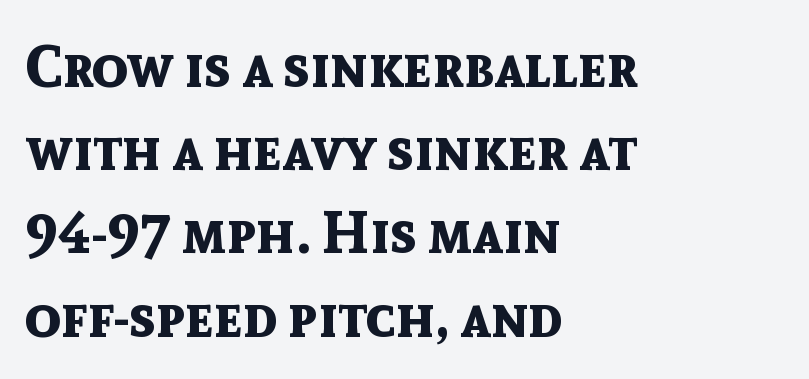
The rendering uses natural spacing where letterforms have individual widths. Glyph-to-glyph distance matches everyday printed text. Type style note: lacks serifs. Set as a true bold cut, around the 700 mark.
